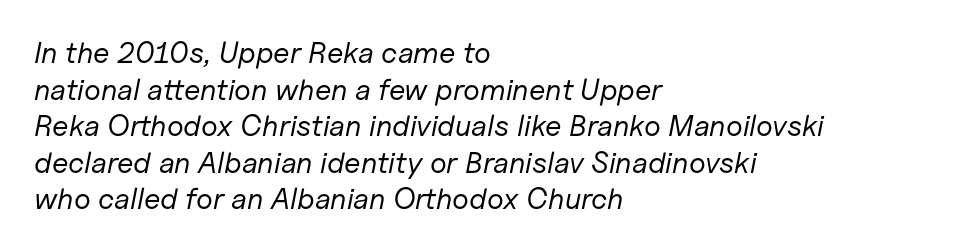
The image shows 30 px regular-weight type, italic (leaning right); set left-aligned, line spacing 1.22x, normal letter spacing, not underlined; low stroke contrast and a medium x-height.
